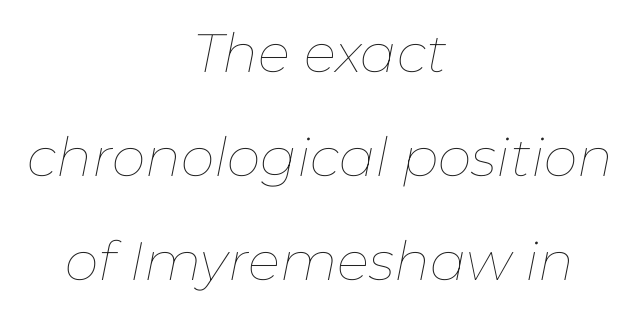
Q: Is the text bold? A: No.
Q: Is the text italic (slanted)? A: Yes, it leans right by about 11 degrees.
Q: Is the text underlined? A: No.
Q: How is the paragraph aligned? A: Centered.
Q: Is the spacing between letters normal or unusually wide? A: Normal.
Q: Is the spacing between lines tight, normal or loose? A: Loose.
Q: Width (condensed, normal, or wide)? A: Normal.
Q: Stroke contrast? A: Low.
Q: x-height? A: Medium.
Q: Monospaced? A: No.
